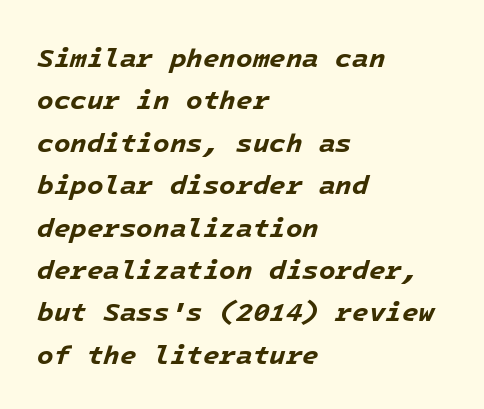
Q: Is the text bold? A: Yes.
Q: Is the text italic (slanted)? A: Yes, it leans right by about 16 degrees.
Q: Is the text underlined? A: No.
Q: How is the paragraph aligned? A: Left-aligned.
Q: Is the spacing between letters normal or unusually wide? A: Normal.
Q: Is the spacing between lines tight, normal or loose? A: Normal.
